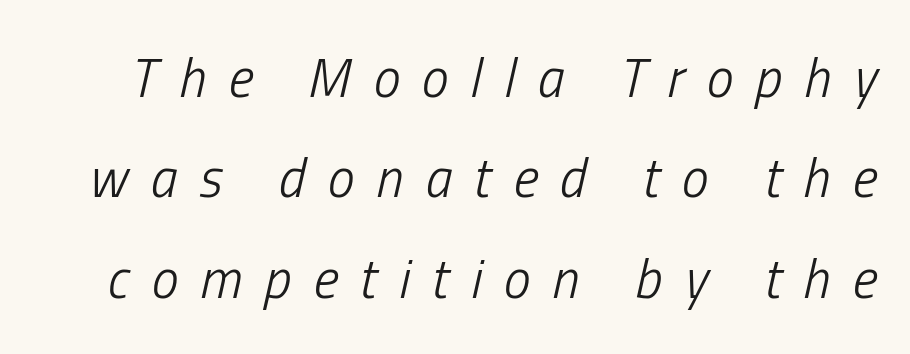
The image shows 54 px light, condensed type, italic (leaning right); set line spacing 1.86x, unusually wide letter spacing (+0.41 em), not underlined; low stroke contrast and a medium x-height.
